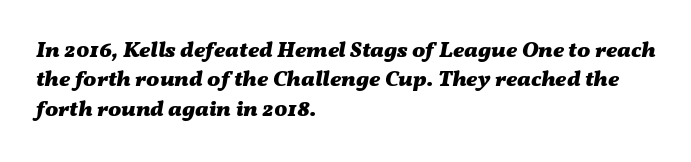
The image shows 22 px bold type, italic (leaning right); set left-aligned, normal line spacing (1.34x), normal letter spacing, not underlined.
